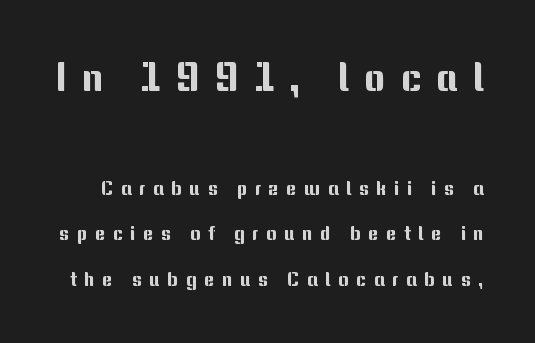
Tracking value appears strongly positive — letters spread wide. Observe the absence of serifs on each vertical stroke in this sample. Is there any slant? The stems are plumb. Think of a printed novel: that variable character pitch is what you see here.
